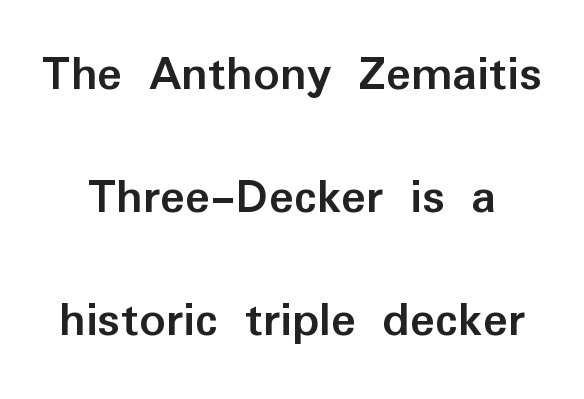
Q: Is the text bold? A: Yes.
Q: Is the text italic (slanted)? A: No, it is upright.
Q: Is the typeface a serif or a sans-serif typeface? A: Sans-serif.
Q: Is the text underlined? A: No.
Q: Is the spacing between letters normal or unusually wide? A: Normal.
Q: Is the spacing between lines tight, normal or loose? A: Loose.
Q: Width (condensed, normal, or wide)? A: Normal.
Q: Stroke contrast? A: Low.
Q: x-height? A: Medium.
Q: Monospaced? A: No.
